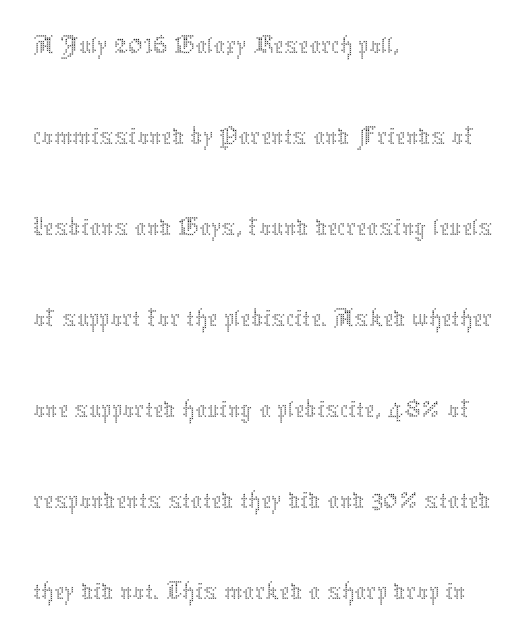
{"italic": "no", "bold": "no", "weight": "thin", "width": "normal", "stroke_contrast": "medium", "x_height": "medium", "monospaced": "no", "underline": "no", "align": "left", "line_spacing": "normal", "line_spacing_ratio": 1.57, "letter_spacing": "normal", "letter_spacing_em": 0.0, "glyph_px": 58}
